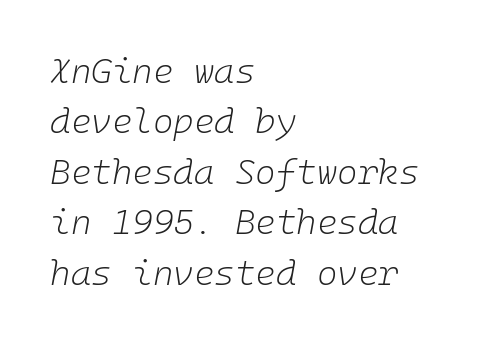
Alignment: flush left. This sample keeps an unexceptional amount of space between lines. No heavy texture on the line: the type isn't bold. Underline: absent.
